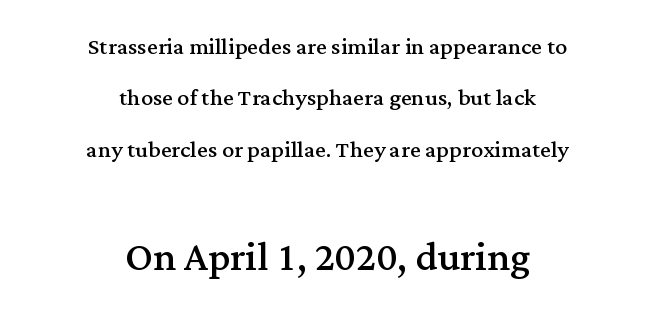
The image shows 52 px regular-weight serif type, upright; set centered, line spacing 1.71x, normal letter spacing, not underlined; the second (bottom) block is 1.73x larger; medium stroke contrast and a medium x-height.
